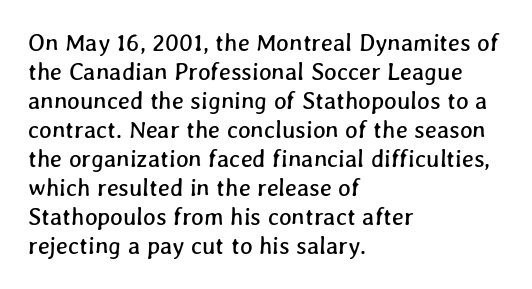
The glyphs are unaccompanied by any horizontal stroke below them. Every row of glyphs begins at an identical x-position on the left. How are the letters spaced? Ordinarily, with no added tracking.
